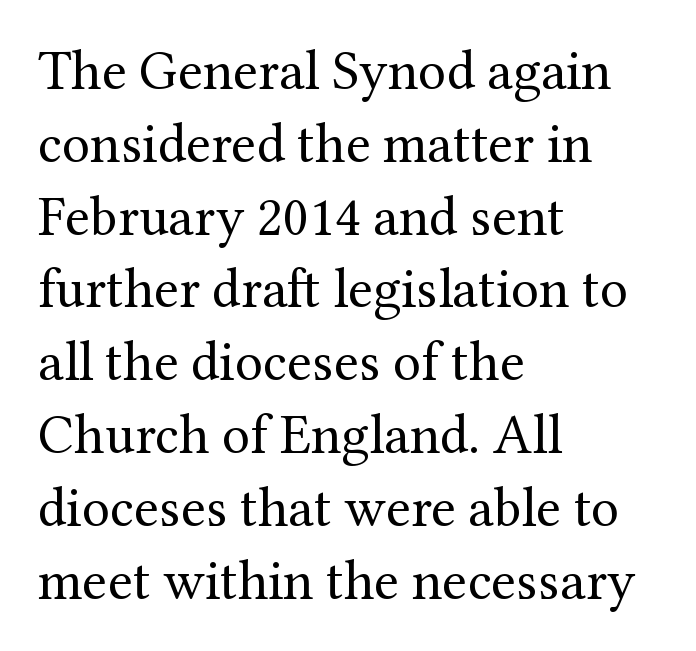
{"serif": "yes", "italic": "no", "bold": "no", "weight": "regular", "width": "normal", "stroke_contrast": "medium", "x_height": "medium", "monospaced": "no", "underline": "no", "align": "left", "line_spacing": "normal", "line_spacing_ratio": 1.3, "letter_spacing": "normal", "letter_spacing_em": 0.0, "glyph_px": 56}
